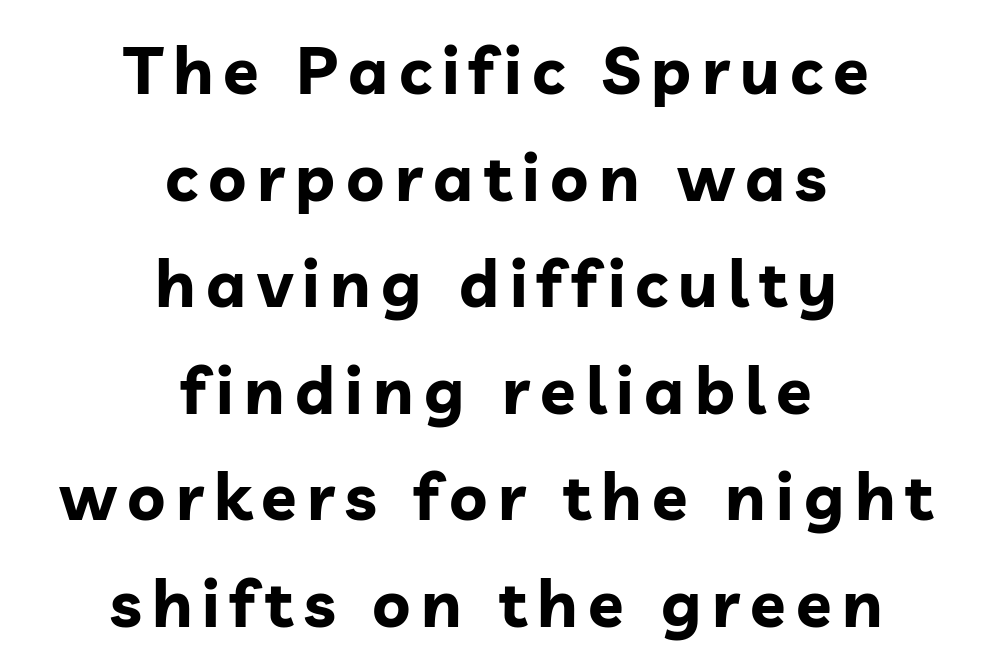
Q: Is the text bold? A: Yes.
Q: Is the text italic (slanted)? A: No, it is upright.
Q: Is the typeface a serif or a sans-serif typeface? A: Sans-serif.
Q: Is the text underlined? A: No.
Q: How is the paragraph aligned? A: Centered.
Q: Is the spacing between lines tight, normal or loose? A: Normal.
Q: Width (condensed, normal, or wide)? A: Normal.
Q: Stroke contrast? A: Low.
Q: x-height? A: Medium.
Q: Monospaced? A: No.
